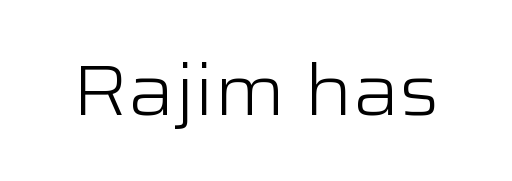
The font sits on the lighter half of the weight spectrum, regular included. The space directly below the letters is spotless. The axis of the letterforms is exactly vertical. Think of a printed novel: that variable character pitch is what you see here. How are the letters spaced? Ordinarily, with no added tracking. The type family on display is of the sans-serif kind.
